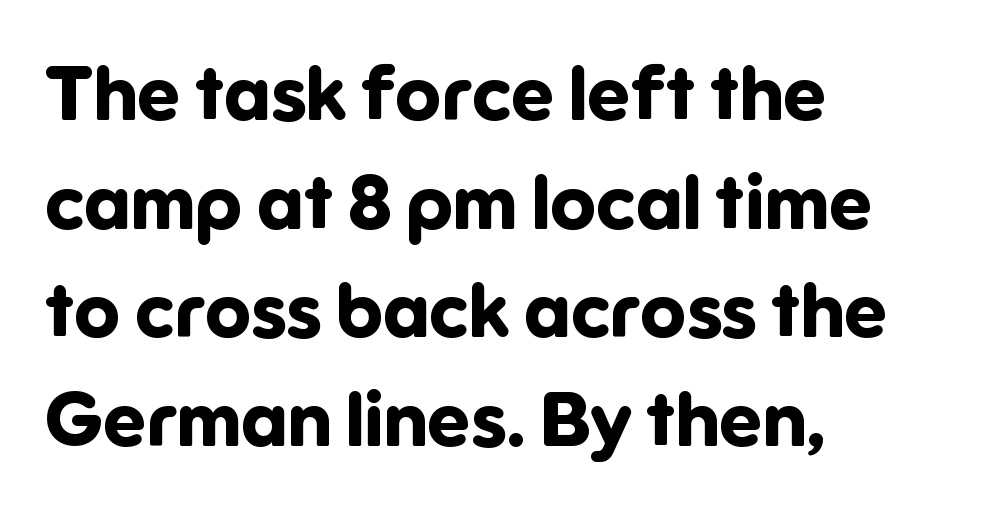
{"serif": "no", "italic": "no", "bold": "yes", "weight": "bold", "width": "normal", "stroke_contrast": "low", "x_height": "medium", "monospaced": "no", "underline": "no", "align": "left", "line_spacing": "normal", "line_spacing_ratio": 1.43, "letter_spacing": "normal", "letter_spacing_em": 0.0, "glyph_px": 76}
